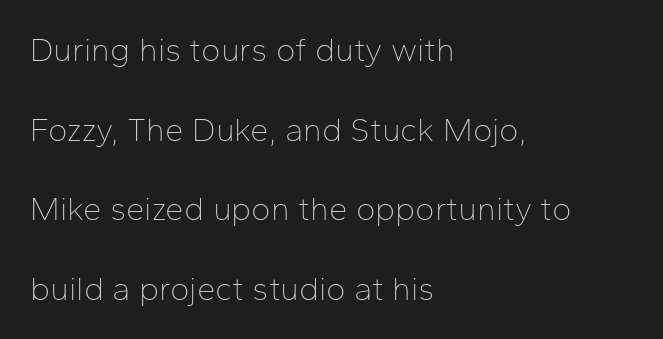
Serif or sans? Sans — the stroke terminals are bare. The space between consecutive lines is lavish. Descenders hang freely into open space. The font is comparable to plain body text, perhaps lighter.
